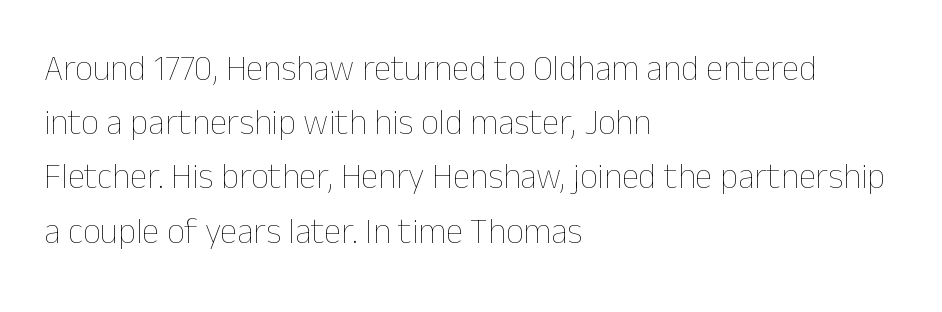
A roman cut, with each character standing at attention. Only glyphs here, with clear space below each row. Here the glyphs are tracked normally, forming tight word shapes. The letters advance in unequal steps, a hallmark of proportional type. Vertical stems look standard width or narrower in stroke.
